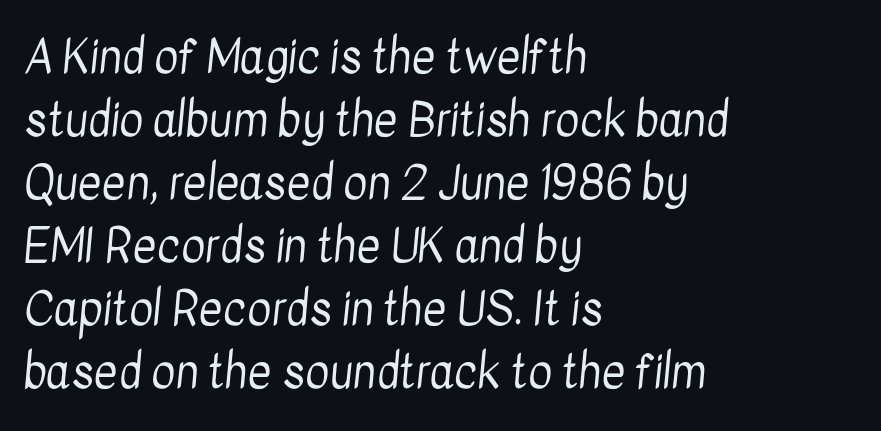
{"serif": "no", "bold": "no", "weight": "regular", "width": "condensed", "stroke_contrast": "low", "x_height": "medium", "monospaced": "no", "underline": "no", "align": "left", "line_spacing": "normal", "line_spacing_ratio": 1.37, "letter_spacing": "normal", "letter_spacing_em": 0.0, "glyph_px": 46}
